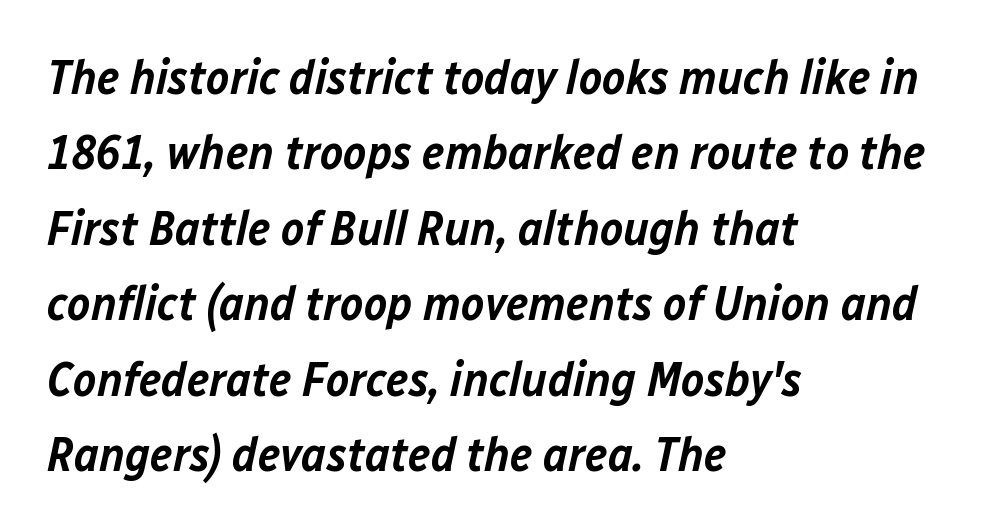
Q: Is the text bold? A: Semi-bold.
Q: Is the text italic (slanted)? A: Yes, it leans right by about 12 degrees.
Q: Is the text underlined? A: No.
Q: How is the paragraph aligned? A: Left-aligned.
Q: Is the spacing between letters normal or unusually wide? A: Normal.
Q: Is the spacing between lines tight, normal or loose? A: Normal.
Q: Width (condensed, normal, or wide)? A: Normal.
Q: Stroke contrast? A: Low.
Q: x-height? A: Medium.
Q: Monospaced? A: No.
